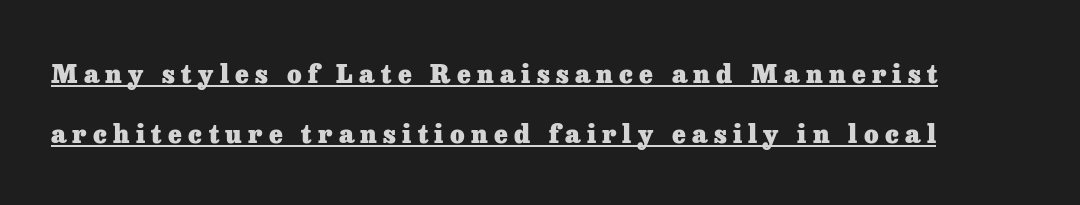
{"italic": "no", "bold": "yes", "underline": "yes", "line_spacing": "loose", "line_spacing_ratio": 2.4, "letter_spacing": "wide", "letter_spacing_em": 0.25, "glyph_px": 25}
